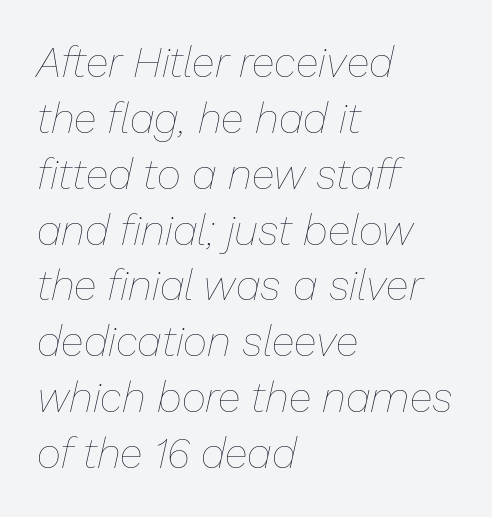
The image shows 42 px thin type, italic (leaning right); set left-aligned, normal line spacing (1.33x), normal letter spacing, not underlined; low stroke contrast and a medium x-height.
